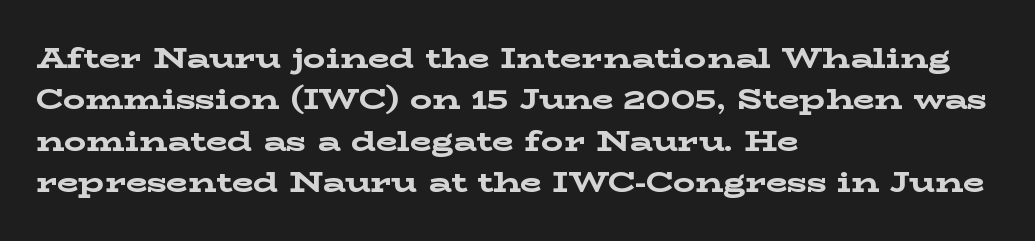
The image shows 28 px bold, wide serif type, upright; set left-aligned, normal line spacing (1.48x), normal letter spacing, not underlined; low stroke contrast and a medium x-height.
